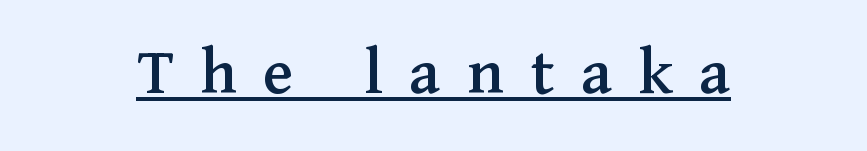
Q: Is the text italic (slanted)? A: No, it is upright.
Q: Is the typeface a serif or a sans-serif typeface? A: Serif.
Q: Is the text underlined? A: Yes.
Q: How is the paragraph aligned? A: Centered.
Q: Is the spacing between letters normal or unusually wide? A: Unusually wide.
Q: Width (condensed, normal, or wide)? A: Normal.
Q: Stroke contrast? A: Medium.
Q: x-height? A: Medium.
Q: Monospaced? A: No.
